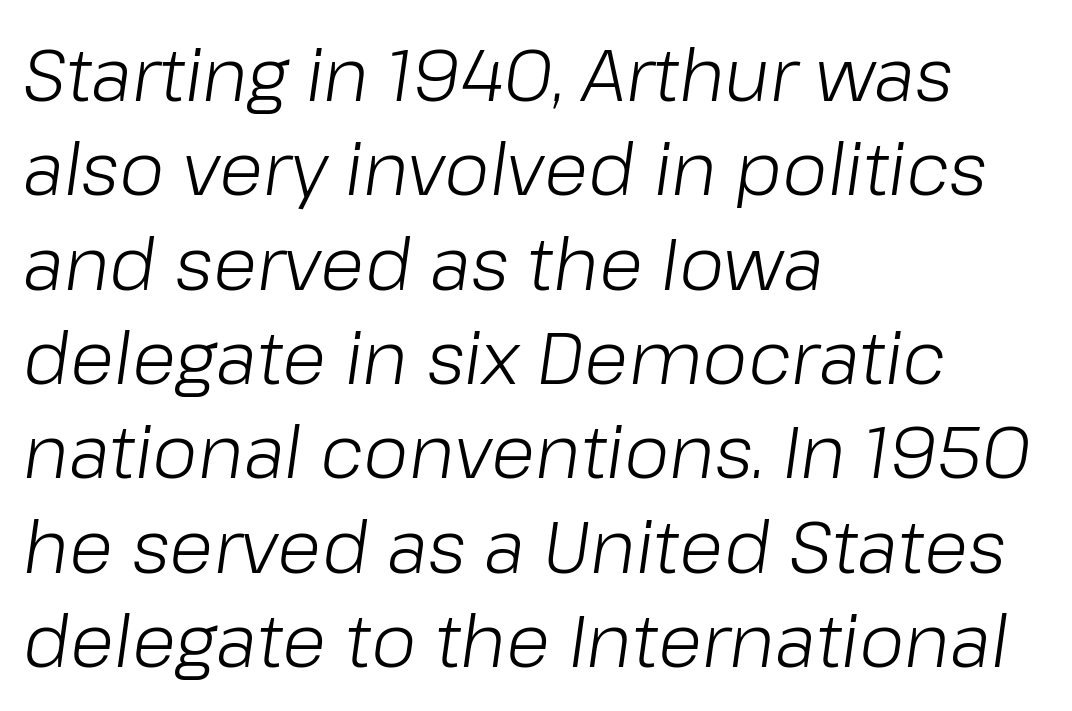
Q: Is the text bold? A: No.
Q: Is the text italic (slanted)? A: Yes, it leans right by about 8 degrees.
Q: Is the text underlined? A: No.
Q: How is the paragraph aligned? A: Left-aligned.
Q: Is the spacing between letters normal or unusually wide? A: Normal.
Q: Is the spacing between lines tight, normal or loose? A: Normal.
Q: Width (condensed, normal, or wide)? A: Normal.
Q: Stroke contrast? A: Low.
Q: x-height? A: Medium.
Q: Monospaced? A: No.
